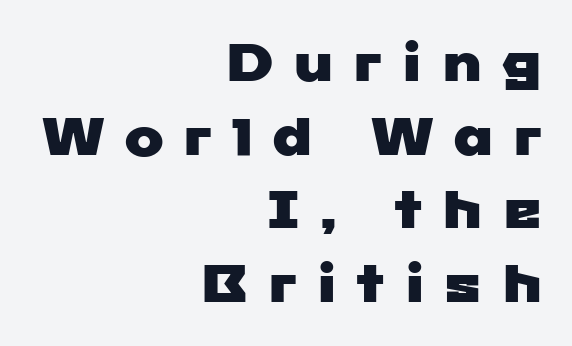
Inter-character spacing is expanded well beyond the font's built-in metrics. The rendering uses natural spacing where letterforms have individual widths. Each new line begins a customary step beneath the previous one. The words here are not underlined.
